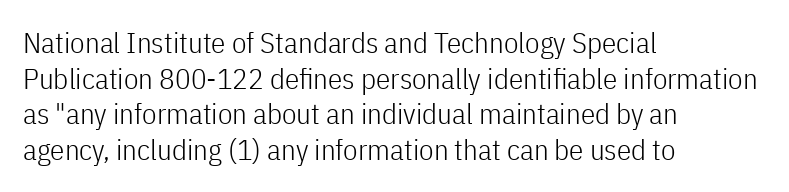
Q: Is the text bold? A: No.
Q: Is the text italic (slanted)? A: No, it is upright.
Q: Is the typeface a serif or a sans-serif typeface? A: Sans-serif.
Q: Is the text underlined? A: No.
Q: How is the paragraph aligned? A: Left-aligned.
Q: Is the spacing between letters normal or unusually wide? A: Normal.
Q: Width (condensed, normal, or wide)? A: Condensed.
Q: Stroke contrast? A: Low.
Q: x-height? A: Medium.
Q: Monospaced? A: No.
